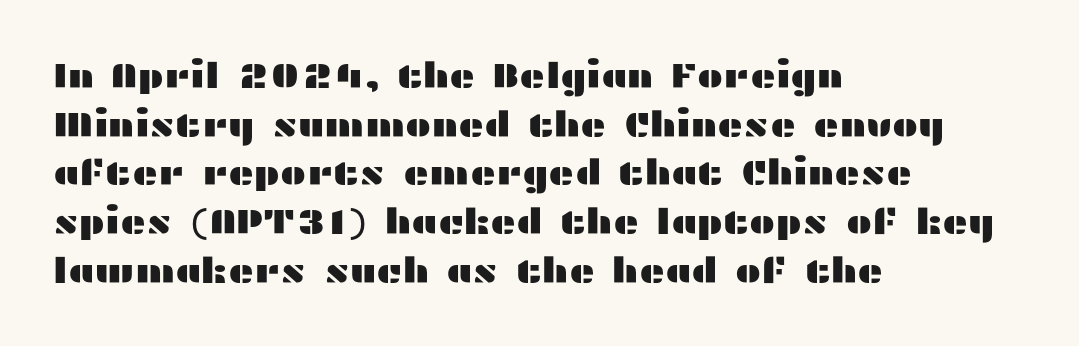
Proportional: the letters do not fall into vertical columns. Descender tails drop into unmarked territory. The line-height multiplier appears to be the usual default. Nobody touched the tracking dial on this one.
